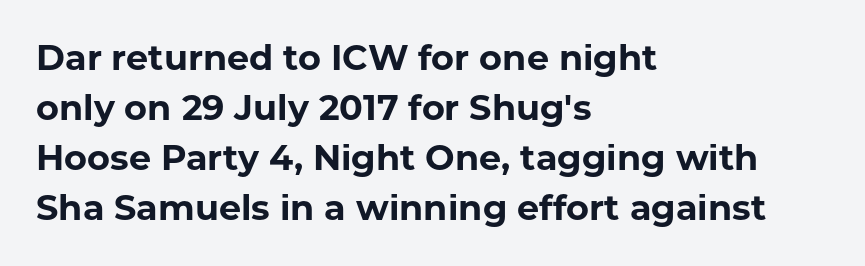
Q: Is the text bold? A: Yes.
Q: Is the text italic (slanted)? A: No, it is upright.
Q: Is the typeface a serif or a sans-serif typeface? A: Sans-serif.
Q: Is the text underlined? A: No.
Q: How is the paragraph aligned? A: Left-aligned.
Q: Is the spacing between letters normal or unusually wide? A: Normal.
Q: Is the spacing between lines tight, normal or loose? A: Normal.
Q: Width (condensed, normal, or wide)? A: Normal.
Q: Stroke contrast? A: Low.
Q: x-height? A: Medium.
Q: Monospaced? A: No.
